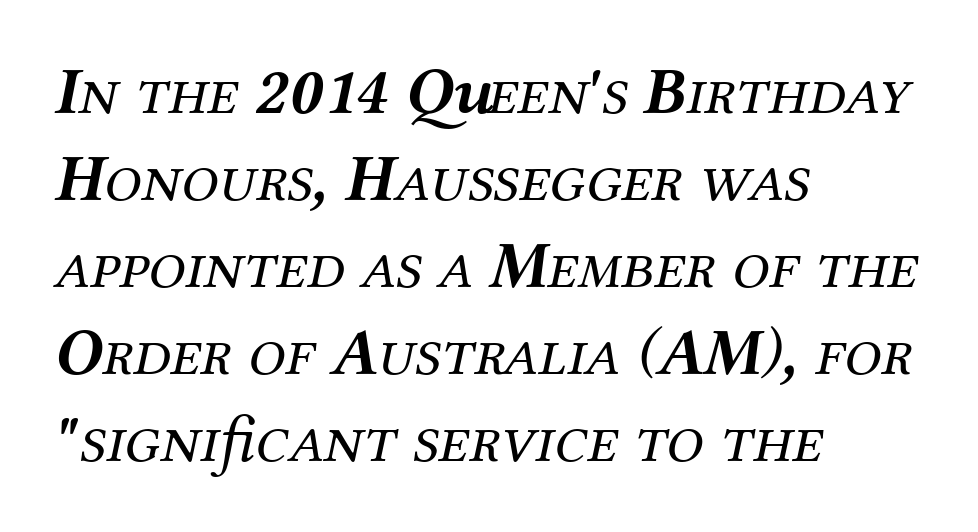
The lines sit at an ordinary, default distance from one another. The area under the type is left untouched. Compared with ordinary roman type, these characters are visibly tilted. The paragraph shown leans on its left margin.
